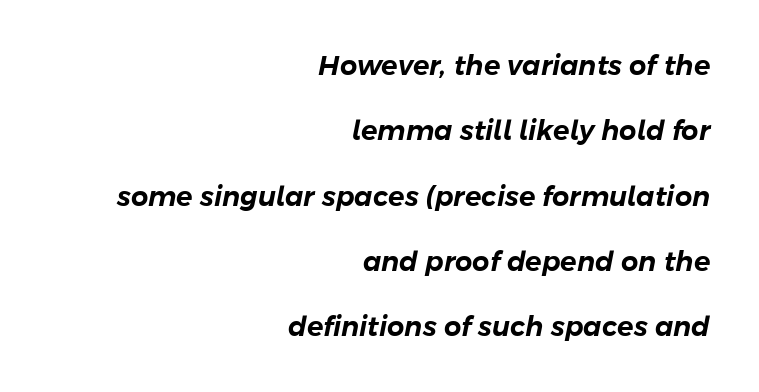
Tracking value appears to be zero — textbook default spacing. Italic: yes, the glyphs are oblique. The text block is weighted toward the right margin, trailing off unevenly leftward. Beneath every word, the page is bare.
